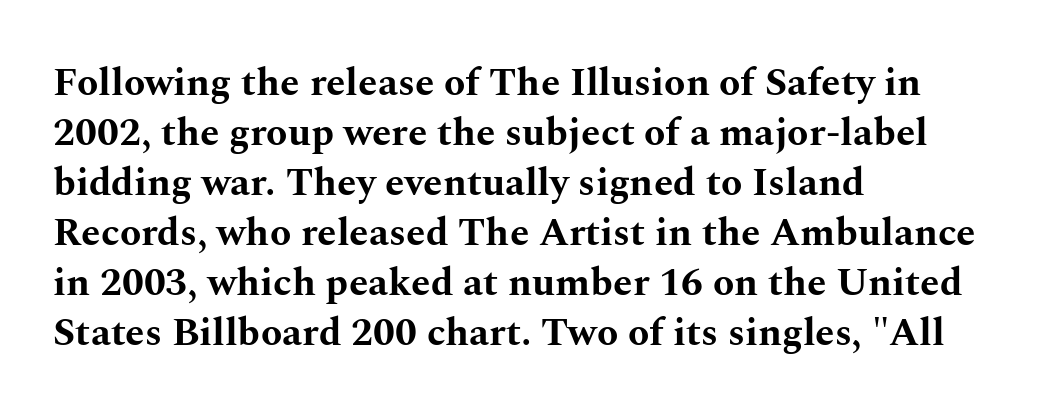
{"serif": "yes", "italic": "no", "bold": "yes", "weight": "bold", "width": "wide", "stroke_contrast": "medium", "x_height": "medium", "monospaced": "no", "underline": "no", "align": "left", "line_spacing": "normal", "line_spacing_ratio": 1.28, "letter_spacing": "normal", "letter_spacing_em": 0.0, "glyph_px": 39}
